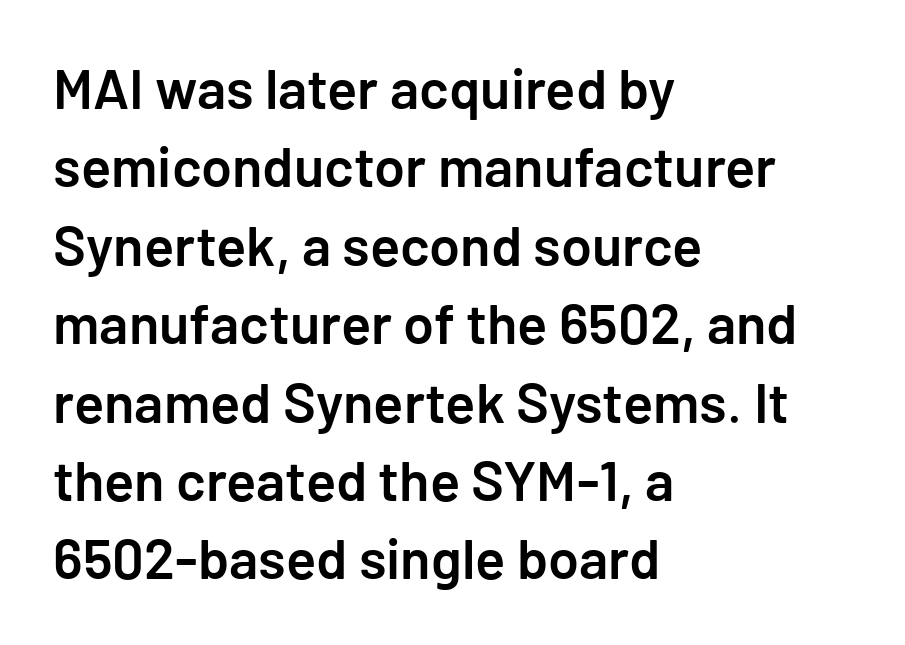
The image shows 56 px semibold sans-serif type, upright; set left-aligned, normal line spacing (1.4x), normal letter spacing, not underlined; low stroke contrast and a medium x-height.
